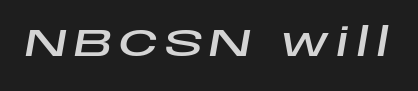
Q: Is the text italic (slanted)? A: Yes, it leans right by about 10 degrees.
Q: Is the text underlined? A: No.
Q: Width (condensed, normal, or wide)? A: Wide.
Q: Stroke contrast? A: Low.
Q: x-height? A: Large.
Q: Monospaced? A: No.
